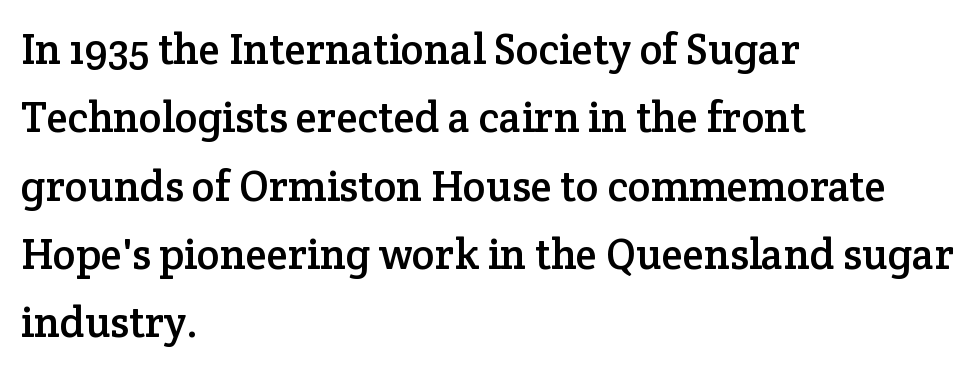
{"serif": "yes", "italic": "no", "width": "normal", "stroke_contrast": "low", "x_height": "medium", "monospaced": "no", "underline": "no", "align": "left", "line_spacing": "normal", "line_spacing_ratio": 1.59, "letter_spacing": "normal", "letter_spacing_em": 0.0, "glyph_px": 43}
